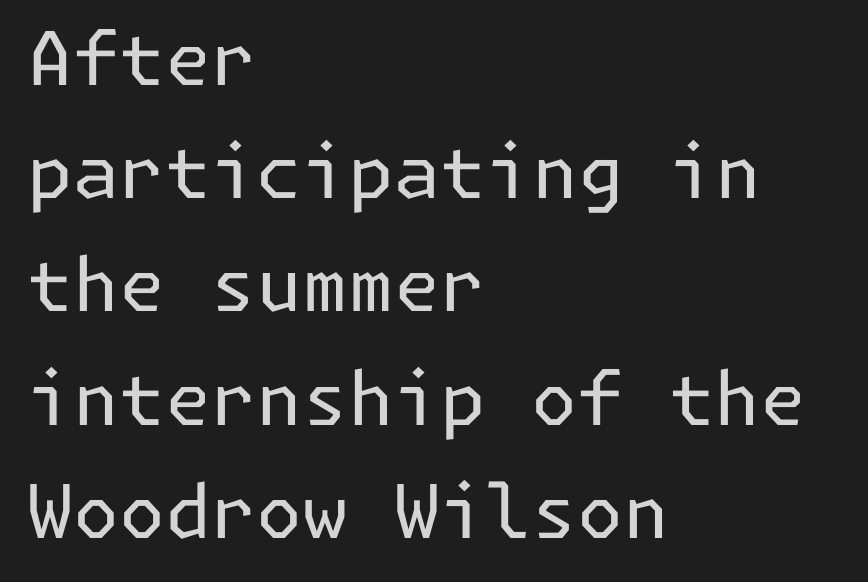
{"serif": "no", "italic": "no", "bold": "no", "weight": "regular", "width": "normal", "stroke_contrast": "low", "x_height": "medium", "underline": "no", "align": "left", "line_spacing": "normal", "line_spacing_ratio": 1.53, "letter_spacing": "normal", "letter_spacing_em": 0.0, "glyph_px": 74}
